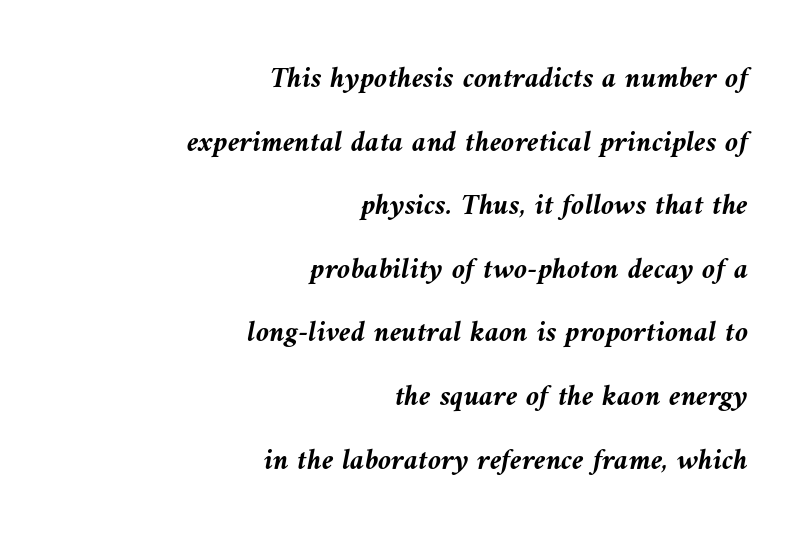
The image shows 30 px semibold type, italic (leaning left); set right-aligned, loose line spacing (2.12x), normal letter spacing, not underlined; medium stroke contrast and a medium x-height.
